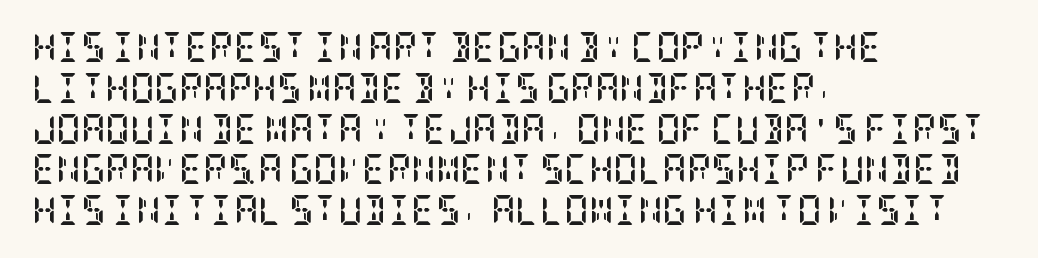
No italicization has been applied; the sample stays upright. Old-style or modern, the face here clearly has serifs. Inter-character spacing is left at the font's built-in metrics. In terms of leading, this rendering sits right in the middle.
